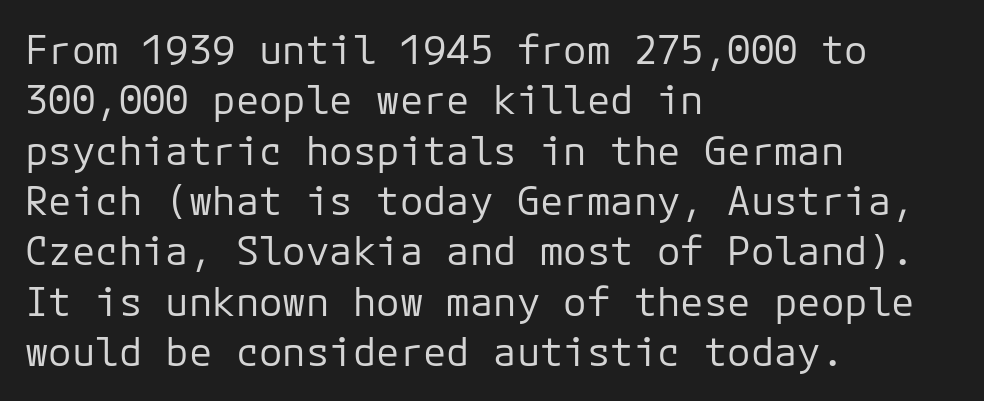
Q: Is the text bold? A: No.
Q: Is the text italic (slanted)? A: No, it is upright.
Q: Is the typeface a serif or a sans-serif typeface? A: Sans-serif.
Q: Is the text underlined? A: No.
Q: How is the paragraph aligned? A: Left-aligned.
Q: Is the spacing between letters normal or unusually wide? A: Normal.
Q: Is the spacing between lines tight, normal or loose? A: Normal.
Q: Width (condensed, normal, or wide)? A: Normal.
Q: Stroke contrast? A: Low.
Q: x-height? A: Medium.
Q: Monospaced? A: Yes.
